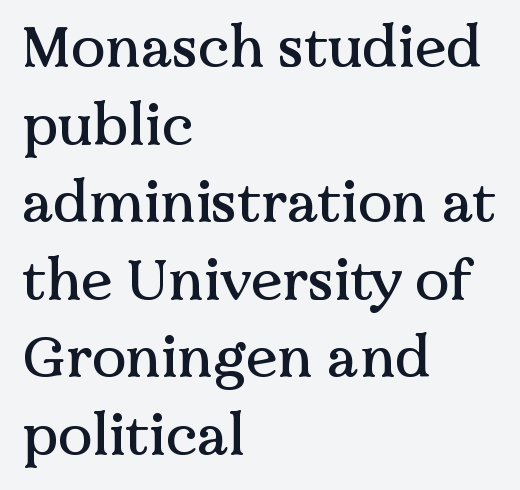
Leftover space on each line is placed entirely after the last word. Type style note: has serifs. Each word holds together tightly as a unit, with standard inter-letter gaps. Every character sits straight up, as roman type does. Evenly set lines give the paragraph a standard silhouette.
